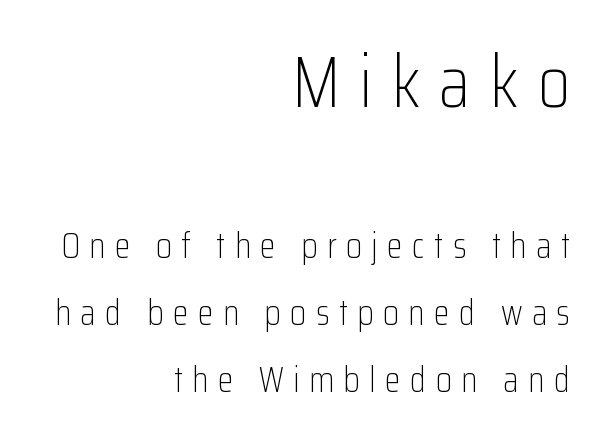
The image shows 73 px light, condensed sans-serif type, upright; set right-aligned, line spacing 1.85x, unusually wide letter spacing (+0.26 em), not underlined; the first (top) block is 2.03x larger; low stroke contrast and a medium x-height.
